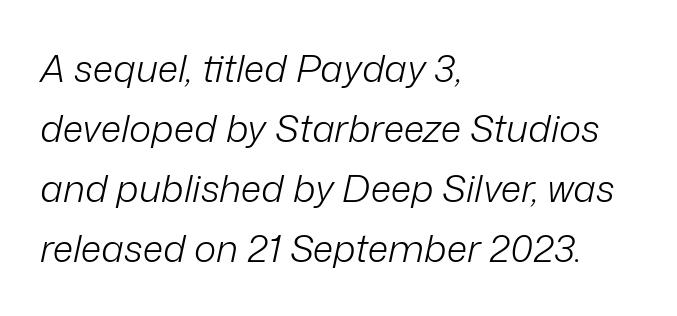
Which margin do the lines hug? The left one — the right edge is uneven. There is no visible air inserted between adjacent glyphs. No extra ink here — the face is not bold. The face used here is proportionally spaced, like ordinary book or web type. The typography opts for an oblique posture over an upright one.
